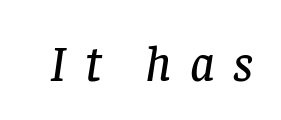
Q: Is the text italic (slanted)? A: Yes, it leans right by about 8 degrees.
Q: Is the typeface a serif or a sans-serif typeface? A: Serif.
Q: Is the text underlined? A: No.
Q: Is the spacing between letters normal or unusually wide? A: Unusually wide.
Q: Width (condensed, normal, or wide)? A: Normal.
Q: Stroke contrast? A: Low.
Q: x-height? A: Large.
Q: Monospaced? A: No.
